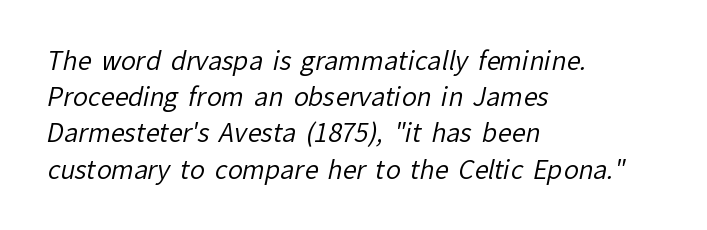
The image shows 25 px text type; set left-aligned, normal line spacing (1.45x), normal letter spacing, not underlined.
